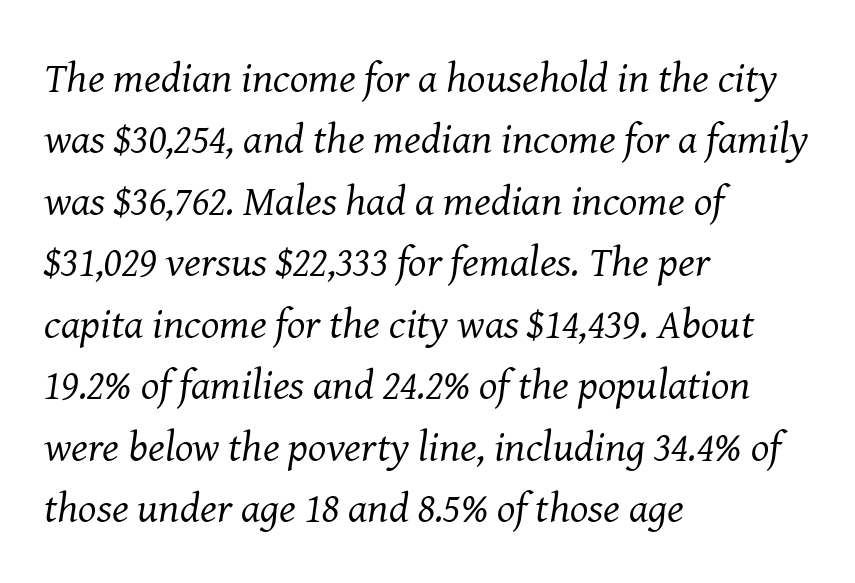
Caption: standard tracking, unaltered. Is this a heavy cut? Hardly; it is regular or lighter. Does the leading feel generous? No, just average. The glyphs in this specimen are seriffed.
